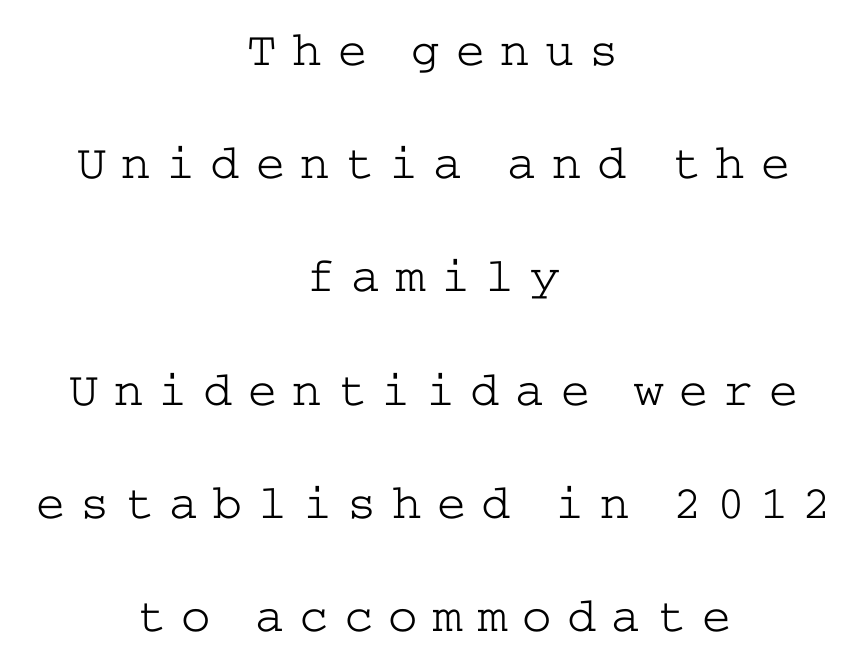
The gaps between neighbouring characters are conspicuously large. Rule under the text: the space is simply empty. Small tapered or slab feet sit at the stroke ends, so this counts as serif. Notice how the stems are strictly vertical — no italics here. Notice how the passage keeps no hard edge, just a central spine. This reads as an unemphasized weight, regular at the heaviest.
